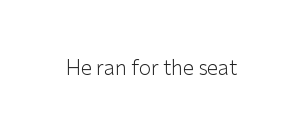
Q: Is the text bold? A: No.
Q: Is the text italic (slanted)? A: No, it is upright.
Q: Is the text underlined? A: No.
Q: Is the spacing between letters normal or unusually wide? A: Normal.
